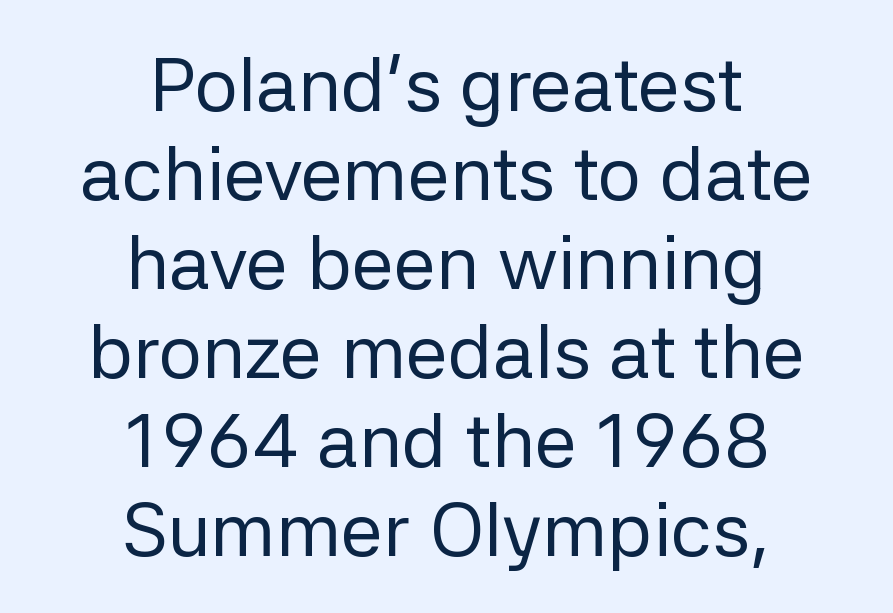
Q: Is the text bold? A: No.
Q: Is the text italic (slanted)? A: No, it is upright.
Q: Is the typeface a serif or a sans-serif typeface? A: Sans-serif.
Q: Is the text underlined? A: No.
Q: How is the paragraph aligned? A: Centered.
Q: Is the spacing between letters normal or unusually wide? A: Normal.
Q: Width (condensed, normal, or wide)? A: Normal.
Q: Stroke contrast? A: Low.
Q: x-height? A: Medium.
Q: Monospaced? A: No.
